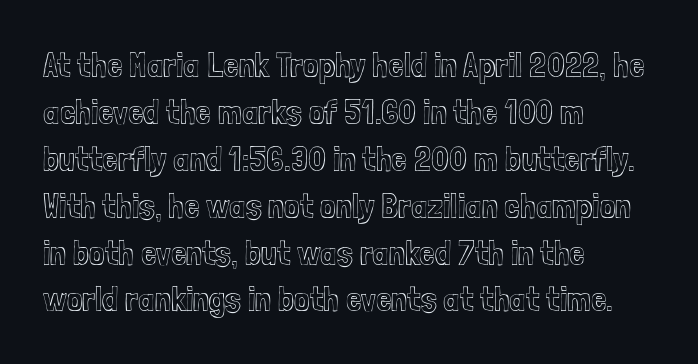
{"italic": "no", "width": "condensed", "x_height": "medium", "monospaced": "no", "underline": "no", "align": "left", "line_spacing": "normal", "line_spacing_ratio": 1.34, "letter_spacing": "normal", "letter_spacing_em": 0.0, "glyph_px": 35}
